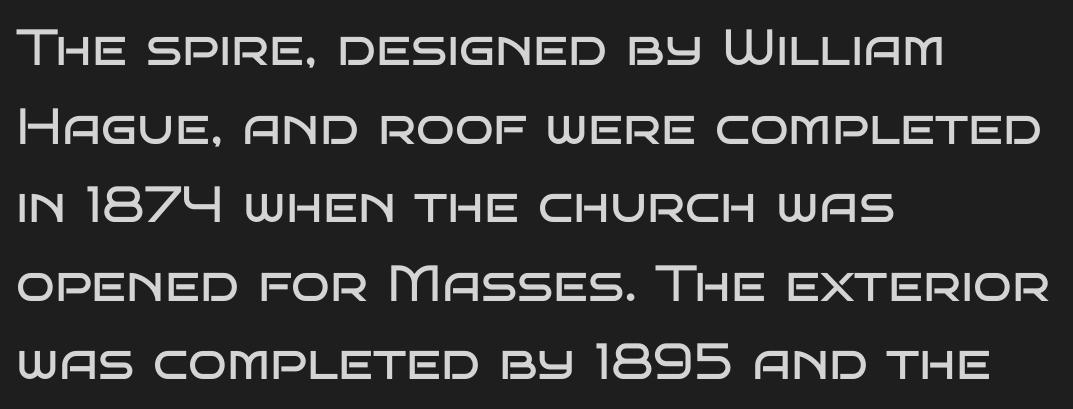
Q: Is the text bold? A: No.
Q: Is the text italic (slanted)? A: No, it is upright.
Q: Is the typeface a serif or a sans-serif typeface? A: Sans-serif.
Q: Is the text underlined? A: No.
Q: How is the paragraph aligned? A: Left-aligned.
Q: Is the spacing between letters normal or unusually wide? A: Normal.
Q: Is the spacing between lines tight, normal or loose? A: Normal.
Q: Width (condensed, normal, or wide)? A: Wide.
Q: Stroke contrast? A: Low.
Q: x-height? A: Large.
Q: Monospaced? A: No.
